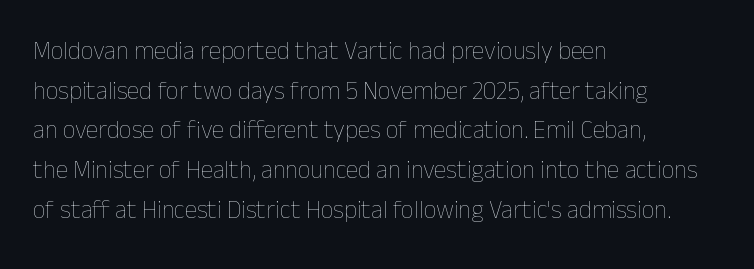
The image shows 25 px text type, upright; set left-aligned, normal line spacing (1.59x), normal letter spacing, not underlined.
